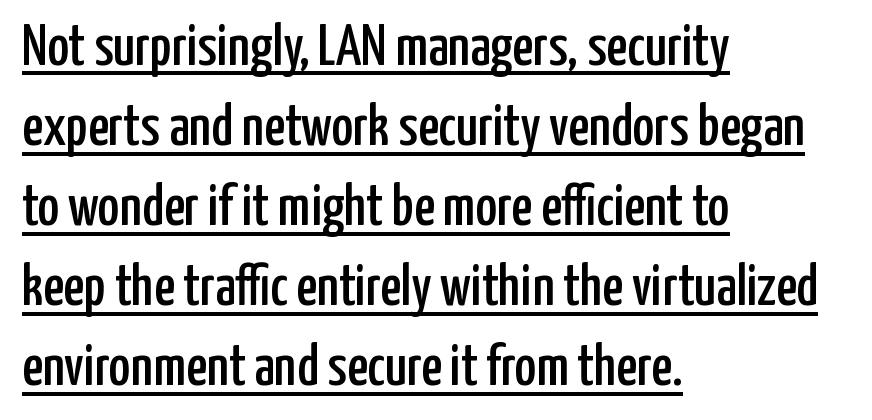
{"serif": "no", "italic": "no", "width": "condensed", "stroke_contrast": "low", "x_height": "medium", "monospaced": "no", "underline": "yes", "align": "left", "line_spacing": "normal", "line_spacing_ratio": 1.38, "letter_spacing": "normal", "letter_spacing_em": 0.0, "glyph_px": 58}
